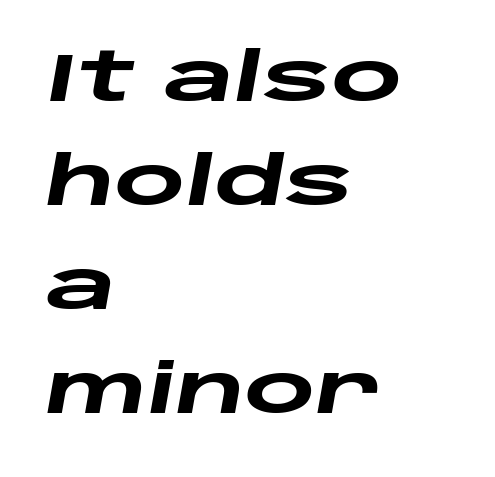
Q: Is the text bold? A: Yes.
Q: Is the text italic (slanted)? A: Yes, it leans right by about 10 degrees.
Q: Is the text underlined? A: No.
Q: How is the paragraph aligned? A: Left-aligned.
Q: Is the spacing between letters normal or unusually wide? A: Normal.
Q: Is the spacing between lines tight, normal or loose? A: Normal.
Q: Width (condensed, normal, or wide)? A: Wide.
Q: Stroke contrast? A: Low.
Q: x-height? A: Large.
Q: Monospaced? A: No.
